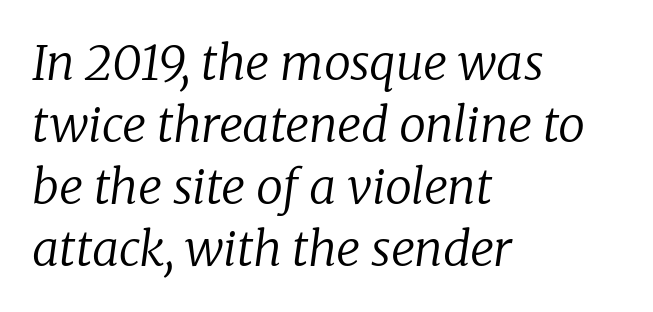
{"serif": "yes", "italic": "yes", "lean": "right", "slant_degrees": 8, "bold": "no", "weight": "regular", "width": "normal", "stroke_contrast": "low", "x_height": "medium", "monospaced": "no", "underline": "no", "align": "left", "line_spacing": "normal", "line_spacing_ratio": 1.29, "letter_spacing": "normal", "letter_spacing_em": 0.0, "glyph_px": 48}
